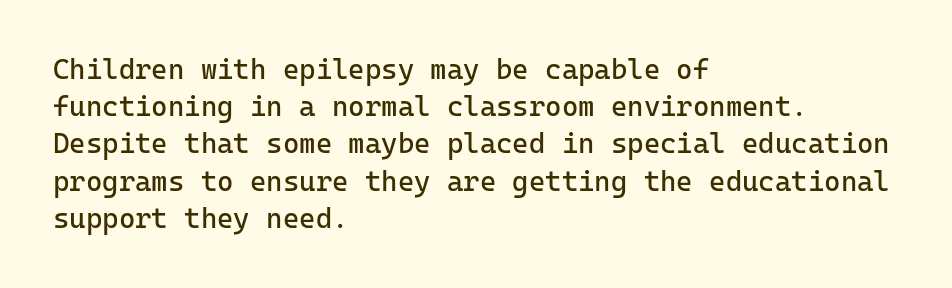
Is the letter spacing exaggerated? No — it looks like the ordinary default. A quiet, ordinary-to-light weight characterises the typeface. The letters march in equal steps, a hallmark of fixed-pitch type. Style check: upright. The string is rendered with underlining switched off.
